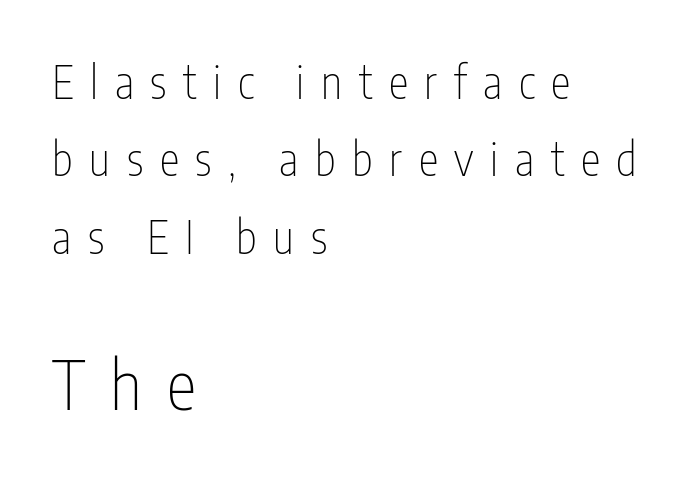
{"serif": "no", "italic": "no", "bold": "no", "weight": "thin", "width": "condensed", "stroke_contrast": "low", "x_height": "medium", "monospaced": "no", "underline": "no", "align": "left", "line_spacing_ratio": 1.72, "letter_spacing": "wide", "letter_spacing_em": 0.37, "larger_block": "second", "size_ratio": 1.51, "glyph_px": 68}
